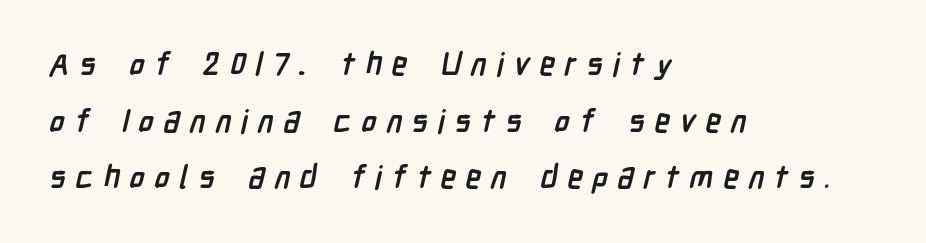
Q: Is the text bold? A: Yes.
Q: Is the typeface a serif or a sans-serif typeface? A: Sans-serif.
Q: Is the text underlined? A: No.
Q: How is the paragraph aligned? A: Left-aligned.
Q: Is the spacing between letters normal or unusually wide? A: Unusually wide.
Q: Width (condensed, normal, or wide)? A: Condensed.
Q: Stroke contrast? A: Low.
Q: x-height? A: Medium.
Q: Monospaced? A: No.
